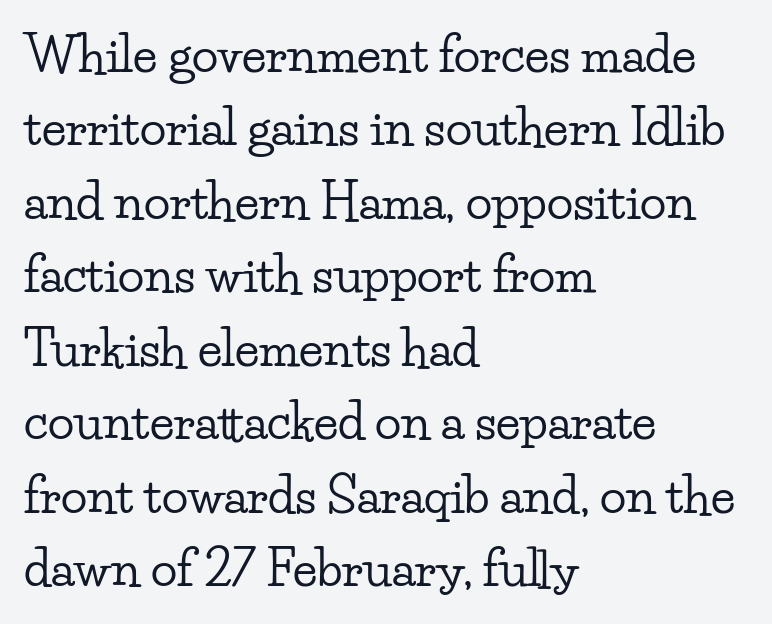
The image shows 49 px wide serif type, upright; set left-aligned, normal line spacing (1.5x), normal letter spacing, not underlined; low stroke contrast and a small x-height.
